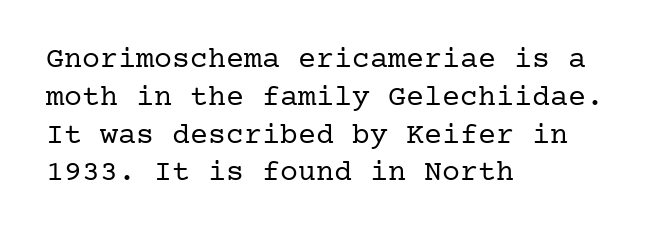
Italic: no, the glyphs are upright roman. What's the leading like? Ordinary, nothing unusual. A classic flush-left, rag-right setting is used for this passage. How are the letters spaced? Ordinarily, with no added tracking. The glyphs in this specimen are seriffed.
